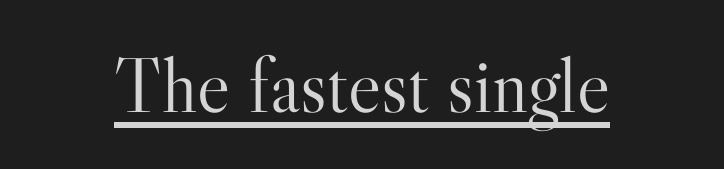
The image shows 78 px light serif type, upright; set normal letter spacing, underlined; high stroke contrast and a small x-height.
